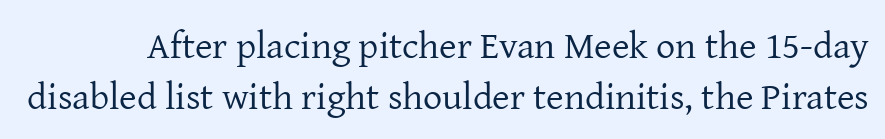
{"serif": "yes", "italic": "no", "bold": "no", "weight": "regular", "width": "normal", "stroke_contrast": "low", "x_height": "medium", "monospaced": "no", "underline": "no", "line_spacing": "normal", "line_spacing_ratio": 1.33, "letter_spacing": "normal", "letter_spacing_em": 0.0, "glyph_px": 38}
